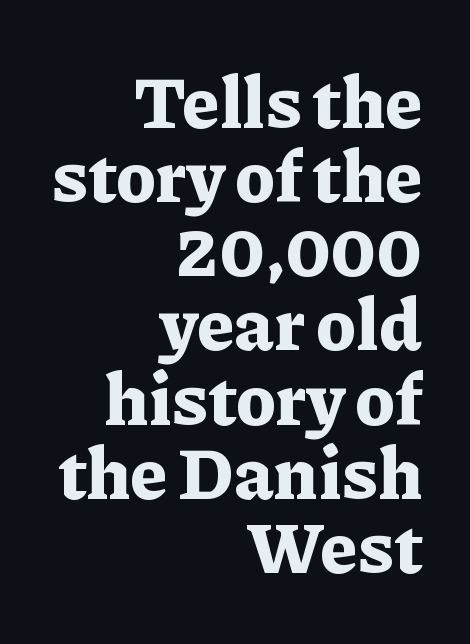
{"serif": "yes", "italic": "no", "bold": "yes", "weight": "bold", "width": "normal", "stroke_contrast": "low", "x_height": "medium", "monospaced": "no", "underline": "no", "align": "right", "line_spacing": "tight", "line_spacing_ratio": 1.03, "letter_spacing": "normal", "letter_spacing_em": 0.0, "glyph_px": 72}
